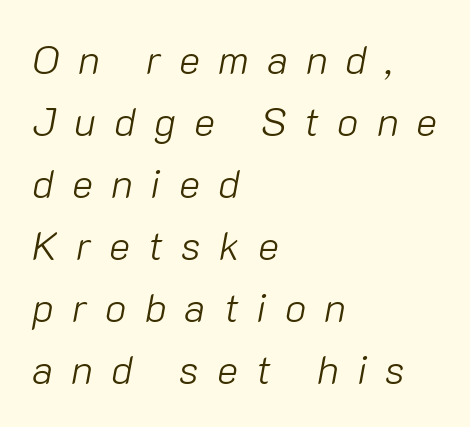
{"italic": "yes", "lean": "right", "slant_degrees": 10, "bold": "no", "weight": "light", "width": "normal", "stroke_contrast": "low", "x_height": "medium", "monospaced": "no", "underline": "no", "align": "left", "line_spacing": "normal", "line_spacing_ratio": 1.55, "letter_spacing": "wide", "letter_spacing_em": 0.45, "glyph_px": 40}
